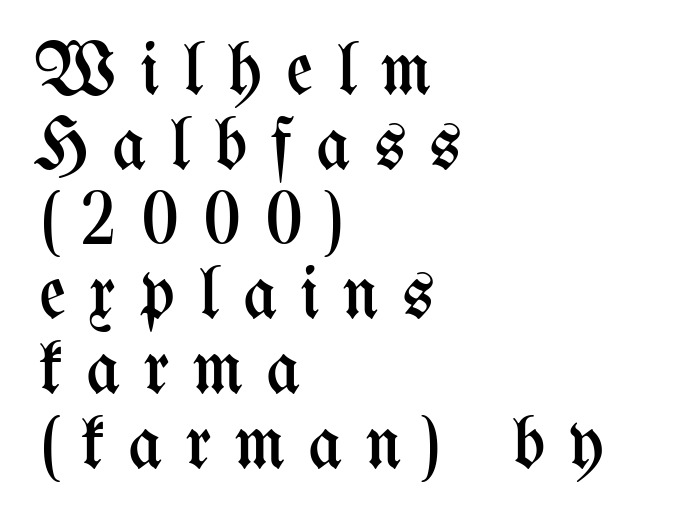
The image shows 74 px regular-weight, condensed type, upright; set left-aligned, tight line spacing (1.01x), unusually wide letter spacing (+0.32 em), not underlined; medium stroke contrast and a medium x-height.
